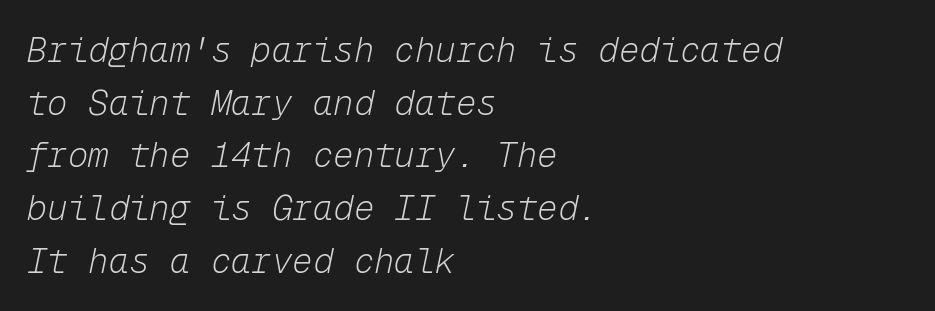
Do the characters align in a grid? Yes, the font is monospaced. The gap between lines stays unmarked. It's the slanting kind of type. What's the leading like? Ordinary, nothing unusual. Reading down the block, your eye returns to a fixed left position each line.
